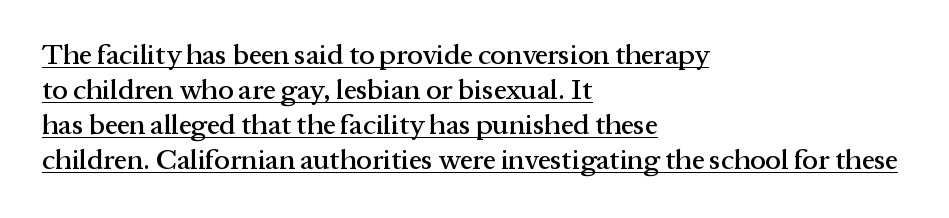
Nope, not italic — everything's standing straight. In terms of letterform style, serifs are clearly present. Character widths vary here, with narrow letters taking less room than wide ones. The rows are spaced the way most documents space them. These characters rest on top of a visible drawn line.
